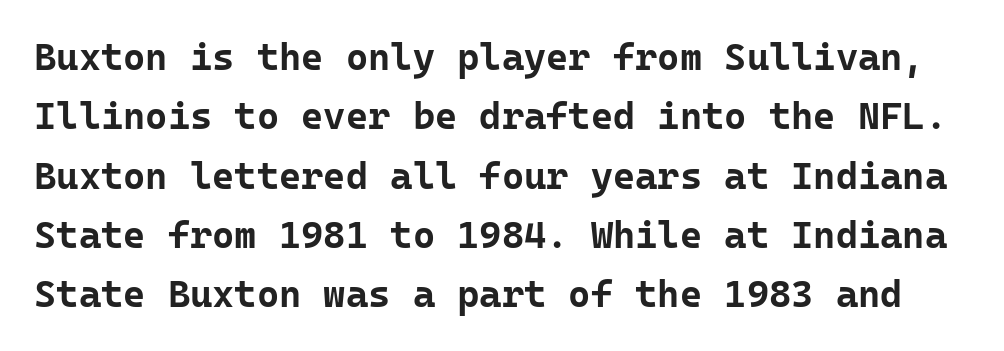
Q: Is the text bold? A: Yes.
Q: Is the text italic (slanted)? A: No, it is upright.
Q: Is the typeface a serif or a sans-serif typeface? A: Sans-serif.
Q: Is the text underlined? A: No.
Q: Is the spacing between letters normal or unusually wide? A: Normal.
Q: Is the spacing between lines tight, normal or loose? A: Normal.
Q: Width (condensed, normal, or wide)? A: Normal.
Q: Stroke contrast? A: Low.
Q: x-height? A: Medium.
Q: Monospaced? A: Yes.
